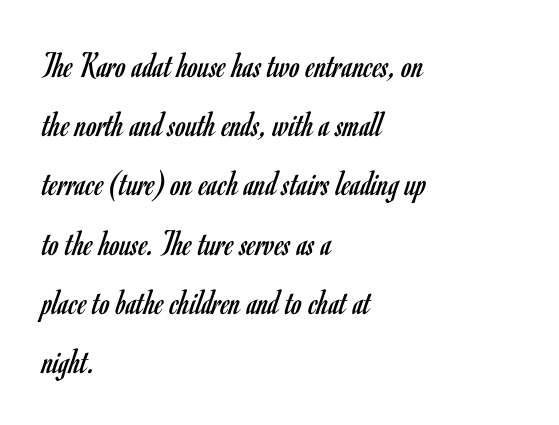
The foot of each line stays bare and open. A student would call this left alignment; a typographer would say flush left, rag right. A normal amount of white space separates one row of letters from the next.
